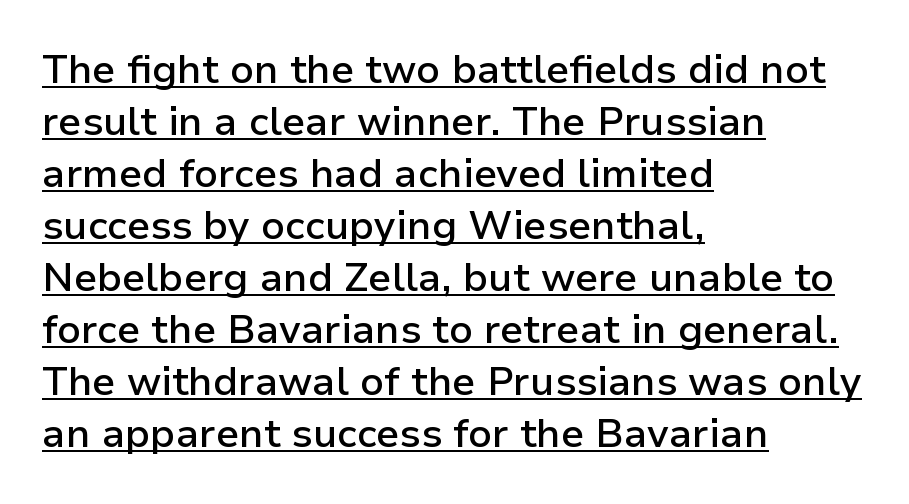
Q: Is the text bold? A: Semi-bold.
Q: Is the text italic (slanted)? A: No, it is upright.
Q: Is the typeface a serif or a sans-serif typeface? A: Sans-serif.
Q: Is the text underlined? A: Yes.
Q: How is the paragraph aligned? A: Left-aligned.
Q: Is the spacing between letters normal or unusually wide? A: Normal.
Q: Is the spacing between lines tight, normal or loose? A: Normal.
Q: Width (condensed, normal, or wide)? A: Normal.
Q: Stroke contrast? A: Low.
Q: x-height? A: Medium.
Q: Monospaced? A: No.
